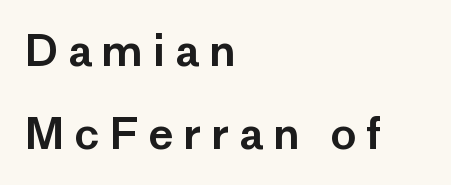
{"serif": "no", "italic": "no", "width": "normal", "stroke_contrast": "low", "x_height": "medium", "monospaced": "no", "underline": "no", "align": "left", "line_spacing": "loose", "line_spacing_ratio": 1.94, "letter_spacing": "wide", "letter_spacing_em": 0.23, "glyph_px": 43}
